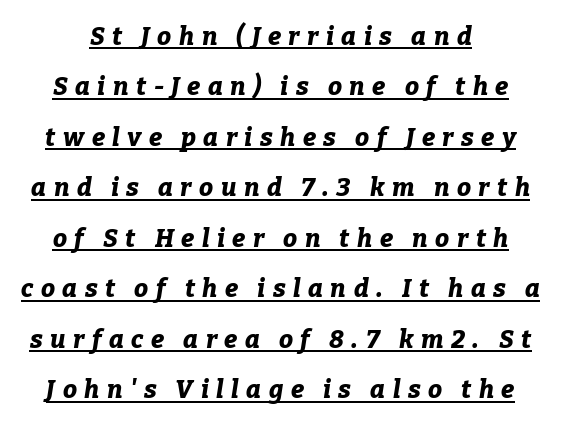
A dark, heavy texture on the line: the type is bold. In terms of leading, this rendering errs on the spacious side. What decoration does the sample have? An underline. Look at the tracking — it's clearly loosened, letters drifting apart.
